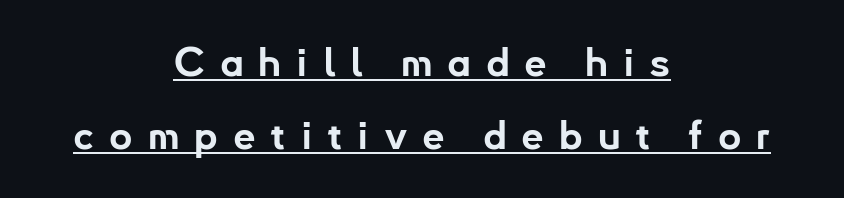
Q: Is the text bold? A: Yes.
Q: Is the text italic (slanted)? A: No, it is upright.
Q: Is the typeface a serif or a sans-serif typeface? A: Sans-serif.
Q: Is the text underlined? A: Yes.
Q: How is the paragraph aligned? A: Centered.
Q: Is the spacing between letters normal or unusually wide? A: Unusually wide.
Q: Width (condensed, normal, or wide)? A: Normal.
Q: Stroke contrast? A: Low.
Q: x-height? A: Small.
Q: Monospaced? A: No.
